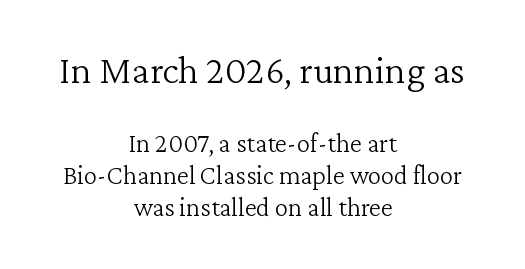
The image shows 40 px light serif type, upright; set centered, line spacing 1.19x, normal letter spacing, not underlined; the first (top) block is 1.48x larger; low stroke contrast and a medium x-height.
